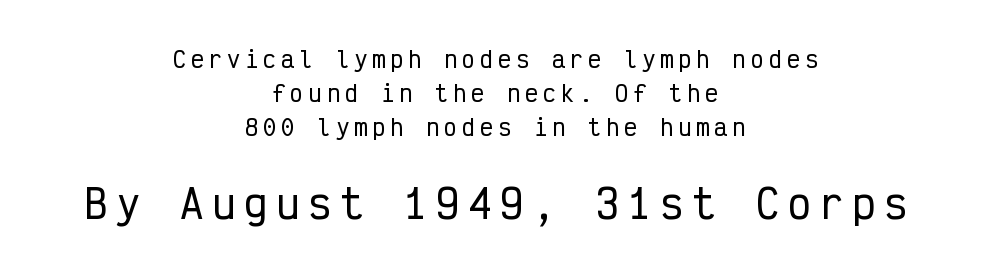
The image shows 39 px condensed sans-serif type, upright, monospaced; set centered, normal line spacing (1.54x), unusually wide letter spacing (+0.22 em), not underlined; the second (bottom) block is 1.77x larger; low stroke contrast and a medium x-height.
